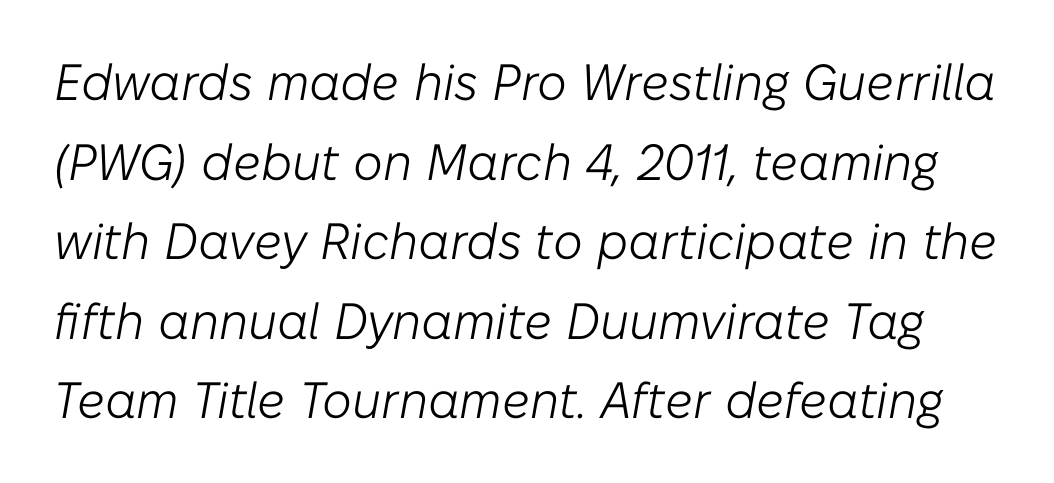
Each letter keeps its own natural width here, so spacing adapts to shape. Quick note: underline off. A typesetter would call this zero additional tracking. This reads as an unemphasized weight, regular at the heaviest. Is the type slanted? Yes — the strokes lean at a clear angle.
